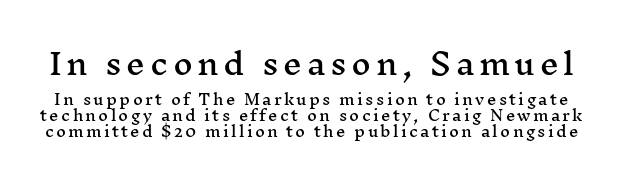
Q: Is the text italic (slanted)? A: No, it is upright.
Q: Is the typeface a serif or a sans-serif typeface? A: Serif.
Q: Is the text underlined? A: No.
Q: Is the spacing between lines tight, normal or loose? A: Tight.
Q: Which block of text is set in a larger size, the first (top) or the second (bottom)? A: The first (top) one.
Q: Width (condensed, normal, or wide)? A: Wide.
Q: Stroke contrast? A: Medium.
Q: x-height? A: Medium.
Q: Monospaced? A: No.
